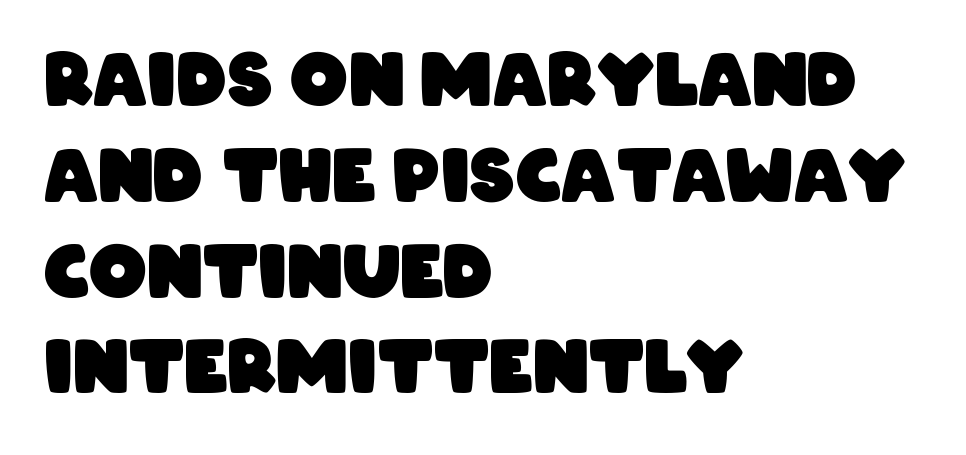
A typesetter would call this zero additional tracking. I'd call this a sans setting — the letters go barefoot. The letters are bold, with thick, heavy strokes. This block has exactly the height ordinary leading produces. Casual observation: everything's shoved over to the left. Has an underline been added? It has not.
